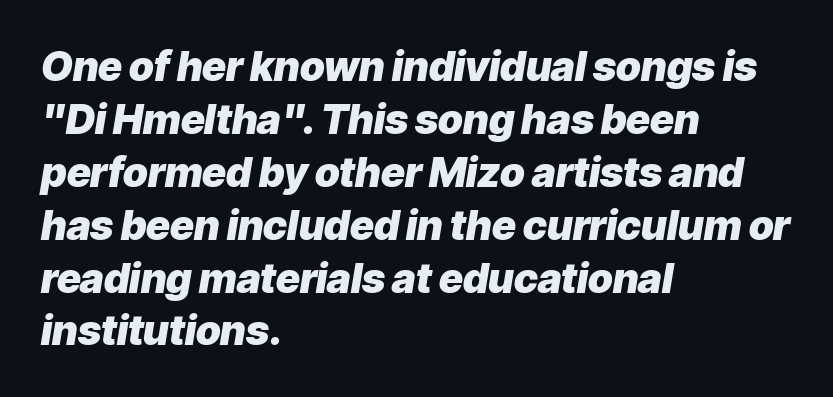
You could call the tracking neutral — neither tight nor loose. The glyphs have the mass of a bold cut. The glyphs look as if they've been sheared to an angle. Baseline-to-baseline distance is the conventional proportion of letter height.
